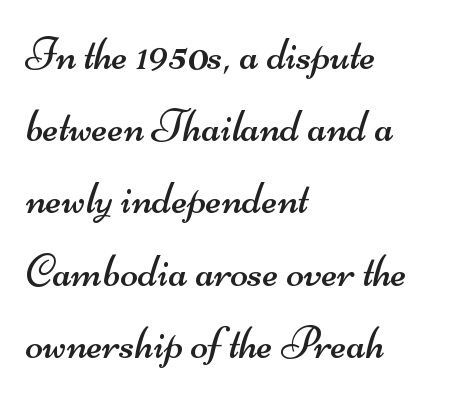
{"serif": "no", "bold": "no", "weight": "regular", "width": "wide", "stroke_contrast": "medium", "x_height": "small", "monospaced": "no", "underline": "no", "align": "left", "line_spacing": "normal", "line_spacing_ratio": 1.57, "letter_spacing": "normal", "letter_spacing_em": 0.0, "glyph_px": 46}
